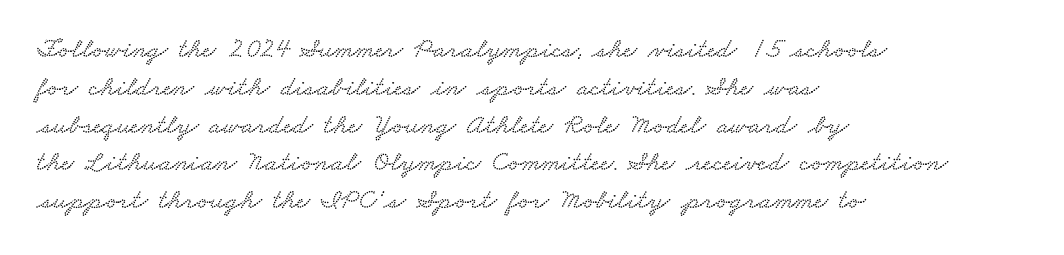
Q: Is the typeface a serif or a sans-serif typeface? A: Serif.
Q: Is the text underlined? A: No.
Q: How is the paragraph aligned? A: Left-aligned.
Q: Is the spacing between letters normal or unusually wide? A: Normal.
Q: Is the spacing between lines tight, normal or loose? A: Normal.
Q: Width (condensed, normal, or wide)? A: Wide.
Q: Stroke contrast? A: Low.
Q: x-height? A: Small.
Q: Monospaced? A: No.
